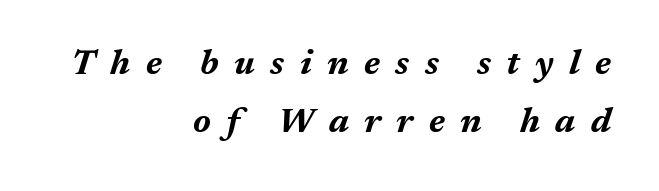
Q: Is the text bold? A: Yes.
Q: Is the text italic (slanted)? A: Yes, it leans right by about 17 degrees.
Q: Is the text underlined? A: No.
Q: How is the paragraph aligned? A: Right-aligned.
Q: Is the spacing between letters normal or unusually wide? A: Unusually wide.
Q: Is the spacing between lines tight, normal or loose? A: Normal.
Q: Width (condensed, normal, or wide)? A: Normal.
Q: Stroke contrast? A: Medium.
Q: x-height? A: Medium.
Q: Monospaced? A: No.
